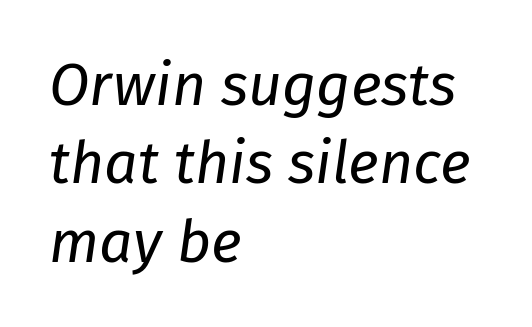
Q: Is the text bold? A: No.
Q: Is the text italic (slanted)? A: Yes, it leans right by about 8 degrees.
Q: Is the text underlined? A: No.
Q: How is the paragraph aligned? A: Left-aligned.
Q: Is the spacing between letters normal or unusually wide? A: Normal.
Q: Is the spacing between lines tight, normal or loose? A: Normal.
Q: Width (condensed, normal, or wide)? A: Normal.
Q: Stroke contrast? A: Low.
Q: x-height? A: Medium.
Q: Monospaced? A: No.
